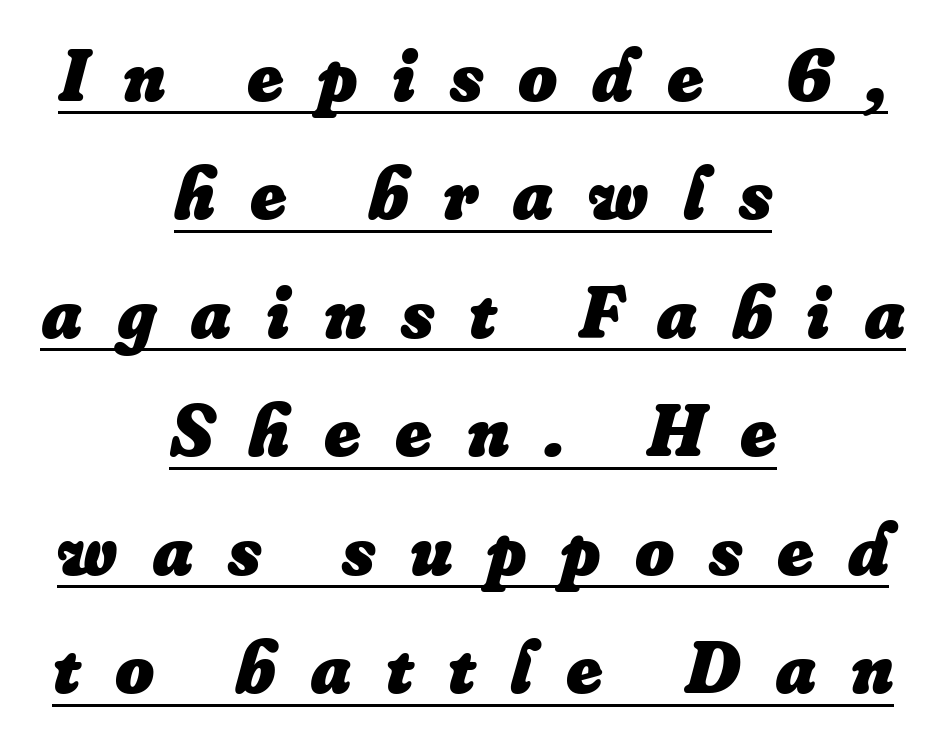
Q: Is the text bold? A: Yes.
Q: Is the text italic (slanted)? A: Yes, it leans right by about 16 degrees.
Q: Is the text underlined? A: Yes.
Q: How is the paragraph aligned? A: Centered.
Q: Is the spacing between letters normal or unusually wide? A: Unusually wide.
Q: Is the spacing between lines tight, normal or loose? A: Normal.
Q: Width (condensed, normal, or wide)? A: Normal.
Q: Stroke contrast? A: Low.
Q: x-height? A: Small.
Q: Monospaced? A: No.
